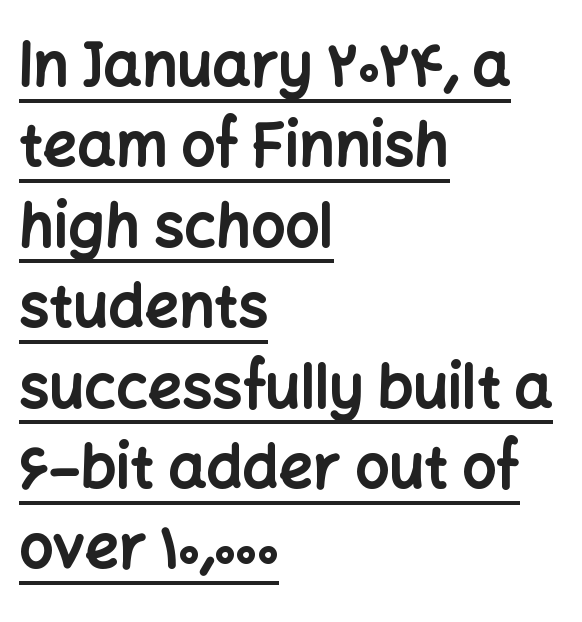
Are there feet on the stems? There aren't — it's a sans. Somebody hit Ctrl+U on this one — the words are underlined. Notice how the stems are strictly vertical — no italics here. Every row of glyphs begins at an identical x-position on the left. Interline gaps are of average width in this sample.
